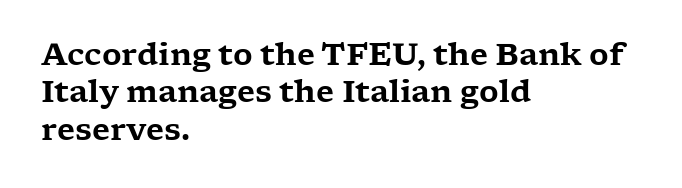
{"serif": "yes", "italic": "no", "width": "wide", "stroke_contrast": "low", "x_height": "medium", "monospaced": "no", "underline": "no", "align": "left", "line_spacing": "normal", "line_spacing_ratio": 1.25, "letter_spacing": "normal", "letter_spacing_em": 0.0, "glyph_px": 30}
